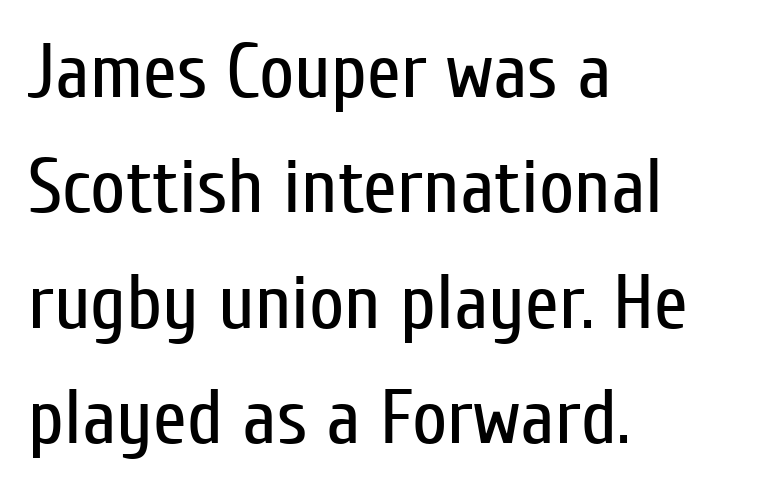
Q: Is the text bold? A: No.
Q: Is the text italic (slanted)? A: No, it is upright.
Q: Is the typeface a serif or a sans-serif typeface? A: Sans-serif.
Q: Is the text underlined? A: No.
Q: How is the paragraph aligned? A: Left-aligned.
Q: Is the spacing between letters normal or unusually wide? A: Normal.
Q: Is the spacing between lines tight, normal or loose? A: Normal.
Q: Width (condensed, normal, or wide)? A: Condensed.
Q: Stroke contrast? A: Low.
Q: x-height? A: Medium.
Q: Monospaced? A: No.
